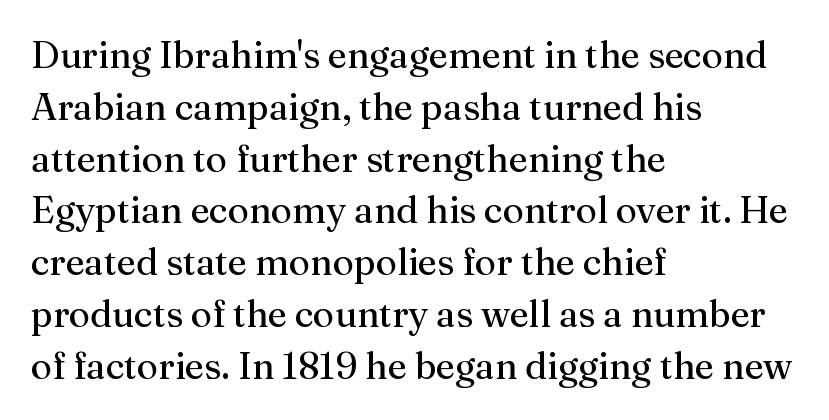
The image shows 37 px regular-weight serif type, upright; set left-aligned, normal line spacing (1.4x), normal letter spacing, not underlined; medium stroke contrast and a medium x-height.
